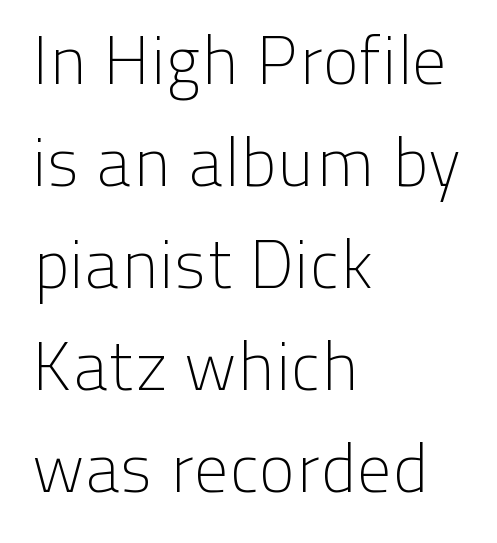
{"serif": "no", "italic": "no", "bold": "no", "weight": "light", "width": "normal", "stroke_contrast": "low", "x_height": "medium", "monospaced": "no", "underline": "no", "align": "left", "line_spacing": "normal", "line_spacing_ratio": 1.48, "letter_spacing": "normal", "letter_spacing_em": 0.0, "glyph_px": 69}
